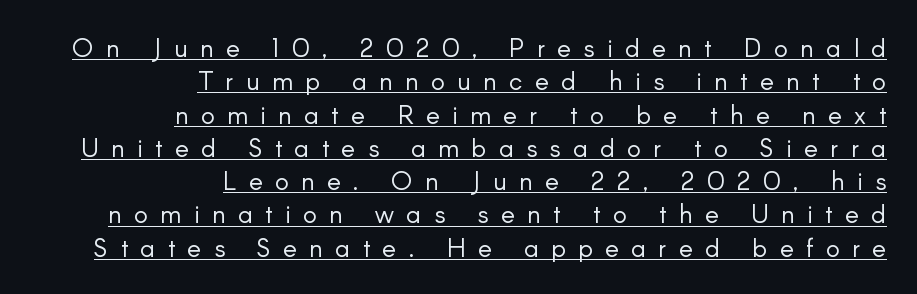
The image shows 26 px text type, upright; set right-aligned, normal line spacing (1.28x), unusually wide letter spacing (+0.48 em), underlined.
